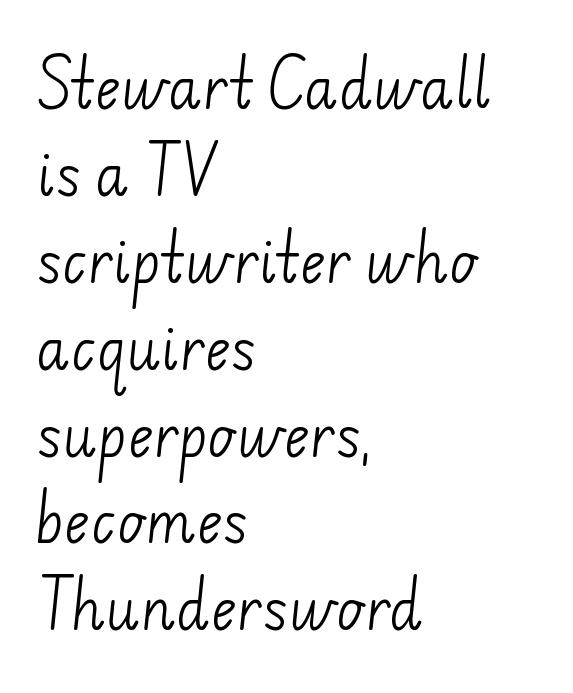
Think standard paragraph weight, or any step lighter than that. Spacing between characters is what you'd get straight out of the box. This rendering features lettering with no underline. Every row of glyphs begins at an identical x-position on the left.
